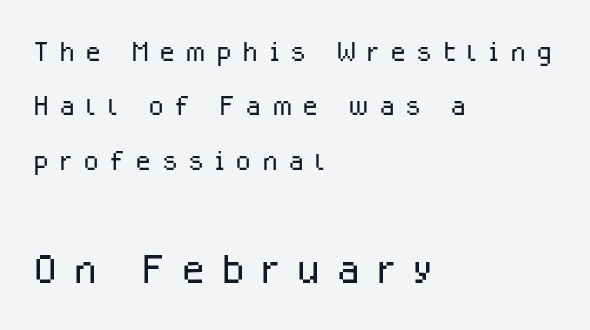
This is sans-serif lettering, the kind often seen on screens and signage. Glyph-to-glyph distance is far greater than everyday printed text. Note: smaller setting up top, larger setting below. These lines are rendered in a variable-pitch font. Does the leading feel generous? No, just average. Underlining? Definitely not there.
